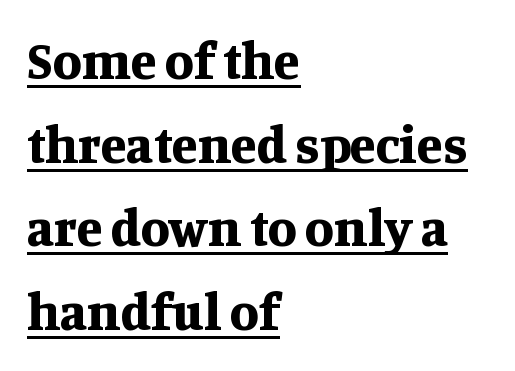
Q: Is the text bold? A: Yes.
Q: Is the text italic (slanted)? A: No, it is upright.
Q: Is the typeface a serif or a sans-serif typeface? A: Serif.
Q: Is the text underlined? A: Yes.
Q: How is the paragraph aligned? A: Left-aligned.
Q: Is the spacing between letters normal or unusually wide? A: Normal.
Q: Is the spacing between lines tight, normal or loose? A: Normal.
Q: Width (condensed, normal, or wide)? A: Normal.
Q: Stroke contrast? A: Medium.
Q: x-height? A: Large.
Q: Monospaced? A: No.
